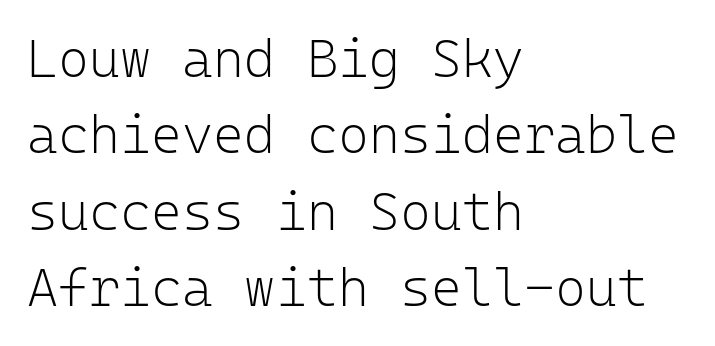
The image shows 53 px light sans-serif type, upright, monospaced; set left-aligned, normal line spacing (1.44x), normal letter spacing, not underlined; low stroke contrast and a medium x-height.
